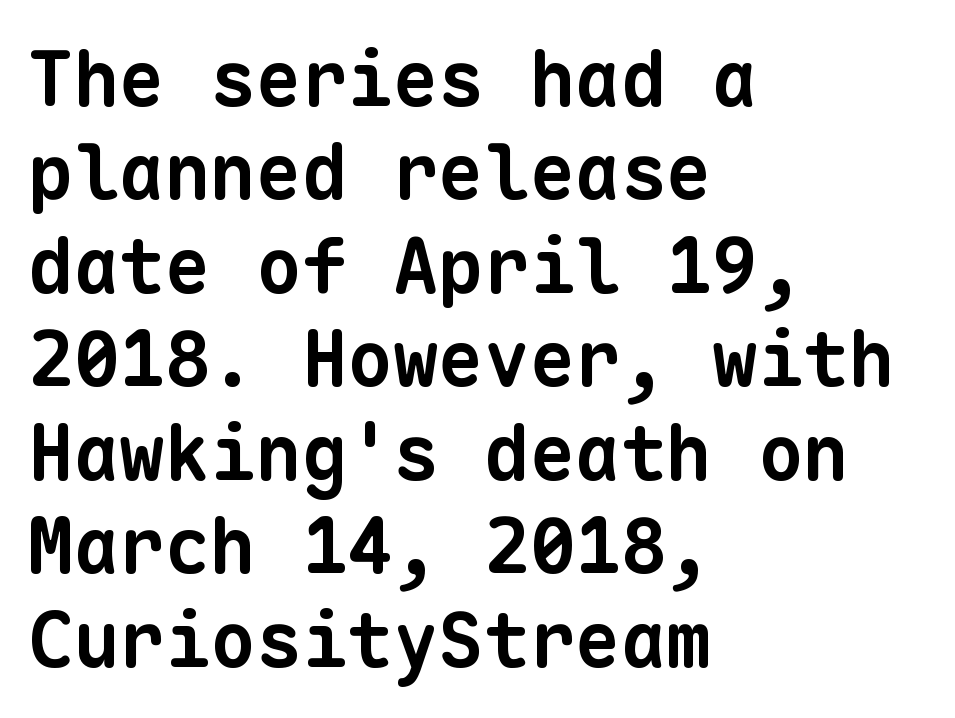
{"serif": "no", "bold": "yes", "weight": "bold", "width": "normal", "stroke_contrast": "low", "x_height": "medium", "monospaced": "yes", "underline": "no", "align": "left", "line_spacing_ratio": 1.23, "letter_spacing": "normal", "letter_spacing_em": 0.0, "glyph_px": 76}
